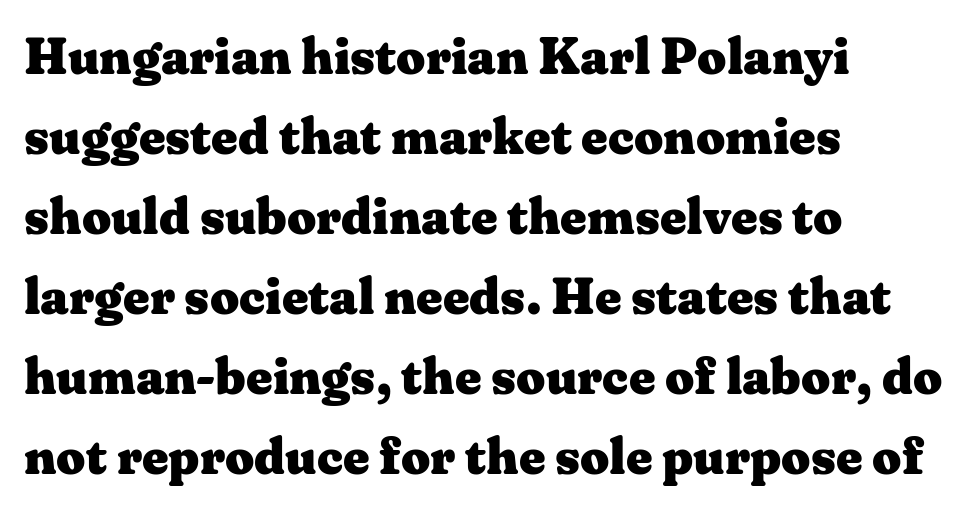
{"serif": "yes", "italic": "no", "bold": "yes", "weight": "heavy", "width": "wide", "stroke_contrast": "medium", "x_height": "medium", "monospaced": "no", "underline": "no", "align": "left", "line_spacing": "normal", "line_spacing_ratio": 1.57, "letter_spacing": "normal", "letter_spacing_em": 0.0, "glyph_px": 51}
